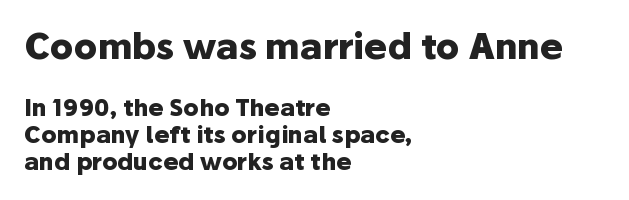
{"serif": "no", "italic": "no", "bold": "yes", "weight": "heavy", "width": "normal", "stroke_contrast": "low", "x_height": "medium", "monospaced": "no", "underline": "no", "align": "left", "line_spacing_ratio": 1.17, "letter_spacing": "normal", "letter_spacing_em": 0.0, "larger_block": "first", "size_ratio": 1.52, "glyph_px": 35}
